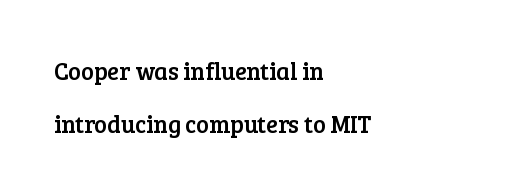
Q: Is the text italic (slanted)? A: No, it is upright.
Q: Is the text underlined? A: No.
Q: How is the paragraph aligned? A: Left-aligned.
Q: Is the spacing between letters normal or unusually wide? A: Normal.
Q: Is the spacing between lines tight, normal or loose? A: Loose.
